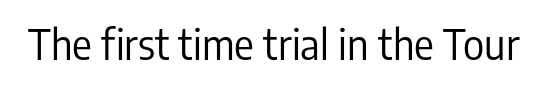
Q: Is the text bold? A: No.
Q: Is the text italic (slanted)? A: No, it is upright.
Q: Is the typeface a serif or a sans-serif typeface? A: Sans-serif.
Q: Is the text underlined? A: No.
Q: Is the spacing between letters normal or unusually wide? A: Normal.
Q: Width (condensed, normal, or wide)? A: Condensed.
Q: Stroke contrast? A: Low.
Q: x-height? A: Medium.
Q: Monospaced? A: No.
